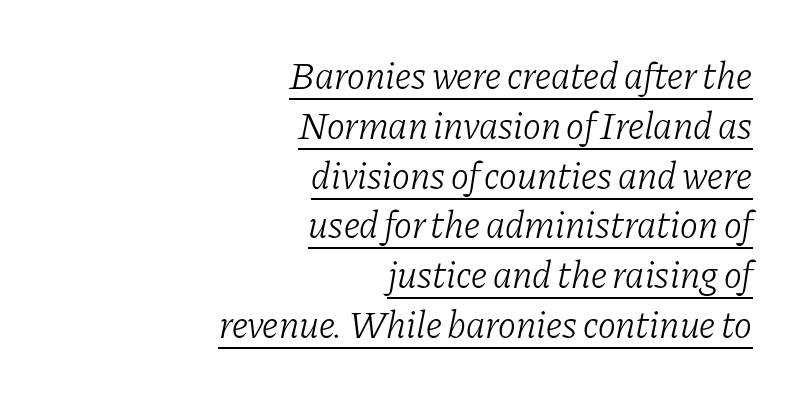
Q: Is the text bold? A: No.
Q: Is the text italic (slanted)? A: Yes, it leans right by about 11 degrees.
Q: Is the typeface a serif or a sans-serif typeface? A: Serif.
Q: Is the text underlined? A: Yes.
Q: How is the paragraph aligned? A: Right-aligned.
Q: Is the spacing between letters normal or unusually wide? A: Normal.
Q: Is the spacing between lines tight, normal or loose? A: Normal.
Q: Width (condensed, normal, or wide)? A: Normal.
Q: Stroke contrast? A: Low.
Q: x-height? A: Medium.
Q: Monospaced? A: No.
